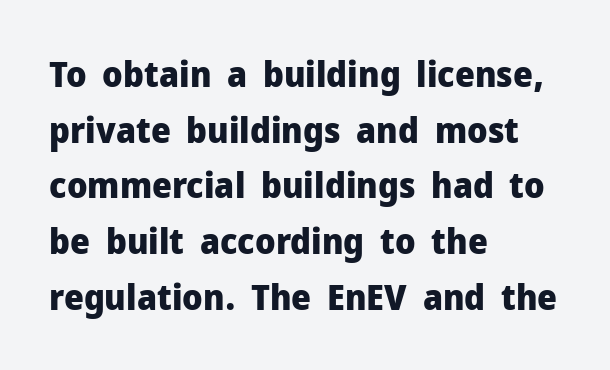
Varying glyph widths throughout — classic text-font behaviour. Rule under the text: the space is simply empty. Nothing sits at the stroke ends, so this counts as sans-serif. In terms of posture, this sample is upright.
